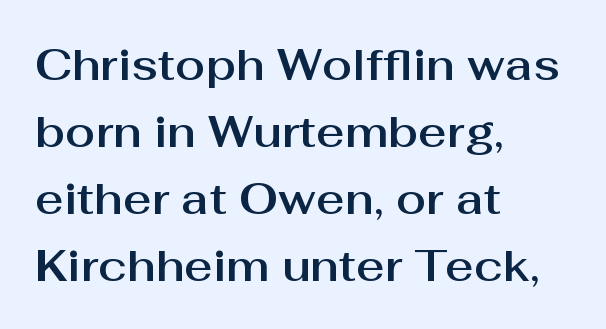
Q: Is the text italic (slanted)? A: No, it is upright.
Q: Is the typeface a serif or a sans-serif typeface? A: Sans-serif.
Q: Is the text underlined? A: No.
Q: How is the paragraph aligned? A: Left-aligned.
Q: Is the spacing between letters normal or unusually wide? A: Normal.
Q: Is the spacing between lines tight, normal or loose? A: Normal.
Q: Width (condensed, normal, or wide)? A: Normal.
Q: Stroke contrast? A: Medium.
Q: x-height? A: Medium.
Q: Monospaced? A: No.
